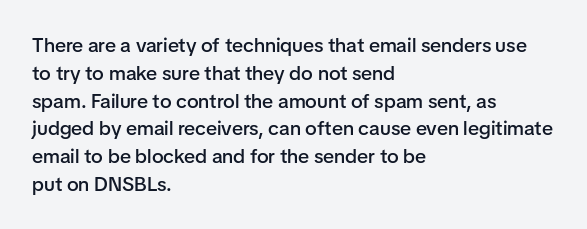
In terms of posture, this sample is upright. A typesetter would call this zero additional tracking. In terms of weight, the rendering is demibold, just under bold. One glance says typical: line gaps are just what's usual. Left-aligned paragraph, ragged on the right.
